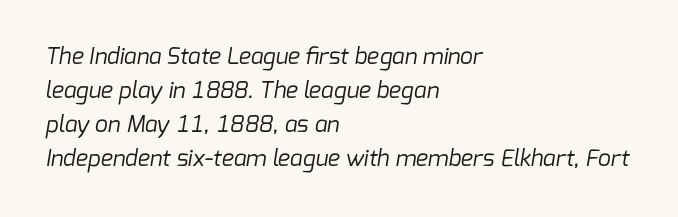
Q: Is the text bold? A: No.
Q: Is the text underlined? A: No.
Q: How is the paragraph aligned? A: Left-aligned.
Q: Is the spacing between letters normal or unusually wide? A: Normal.
Q: Is the spacing between lines tight, normal or loose? A: Normal.
